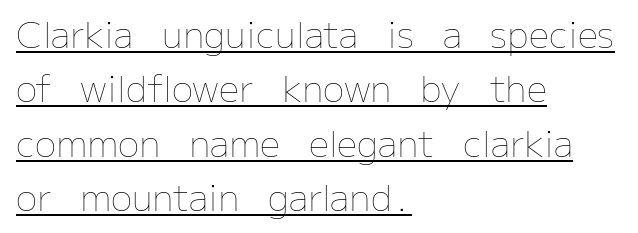
These characters rest on top of a visible drawn line. Nope, not italic — everything's standing straight. Is this a fixed-width face? No — the glyphs have proportional, varying widths. Weight: regular or lighter. The vertical gap from one line to the next is medium. Look at the tracking — it's just the regular setting, nothing added.
